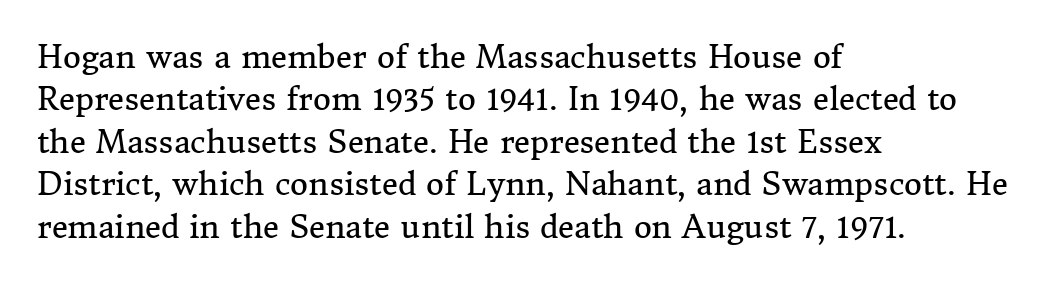
Vertical stems look standard width or narrower in stroke. The face used here is rendered with its standard letterfit. If you drew a ruler down the left edge, every line would touch it. A typesetter would call this proportional, since set widths differ per character.
